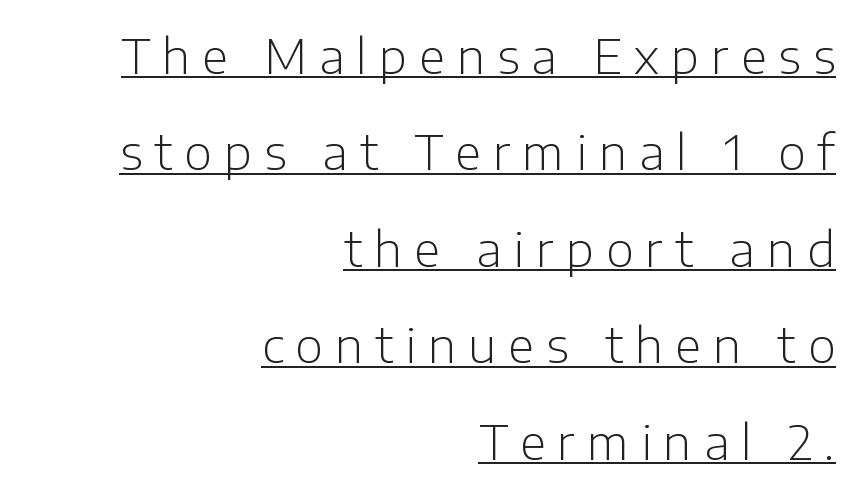
Q: Is the text bold? A: No.
Q: Is the text italic (slanted)? A: No, it is upright.
Q: Is the typeface a serif or a sans-serif typeface? A: Sans-serif.
Q: Is the text underlined? A: Yes.
Q: How is the paragraph aligned? A: Right-aligned.
Q: Is the spacing between letters normal or unusually wide? A: Unusually wide.
Q: Is the spacing between lines tight, normal or loose? A: Loose.
Q: Width (condensed, normal, or wide)? A: Normal.
Q: Stroke contrast? A: Low.
Q: x-height? A: Medium.
Q: Monospaced? A: No.
